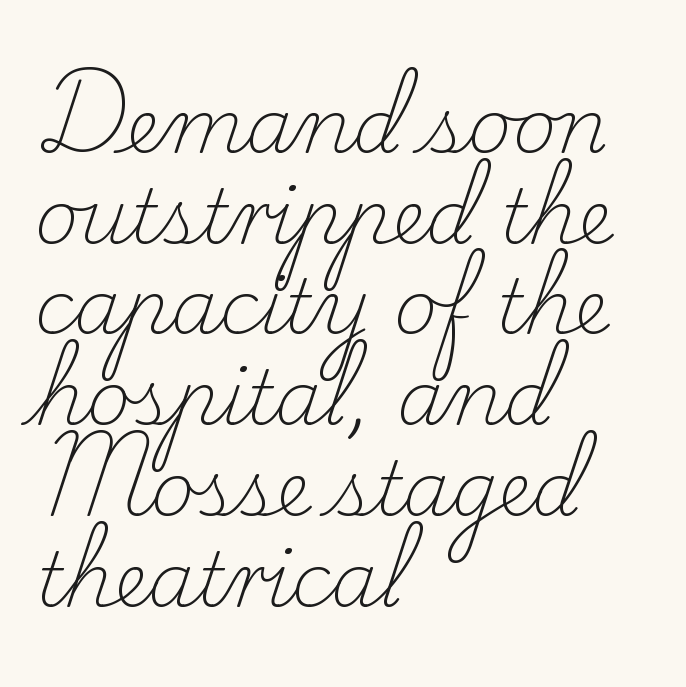
The image shows 75 px light serif type; set left-aligned, line spacing 1.21x, normal letter spacing, not underlined; low stroke contrast and a small x-height.
